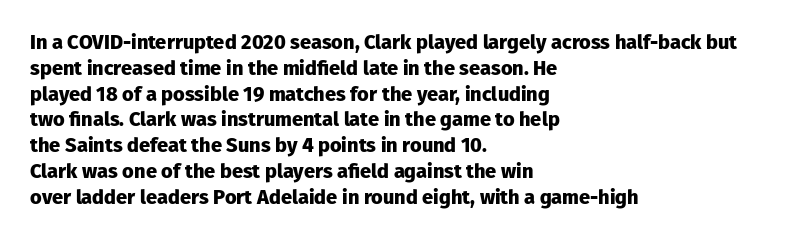
{"italic": "no", "bold": "yes", "underline": "no", "align": "left", "line_spacing": "normal", "line_spacing_ratio": 1.29, "letter_spacing": "normal", "letter_spacing_em": 0.0, "glyph_px": 20}
